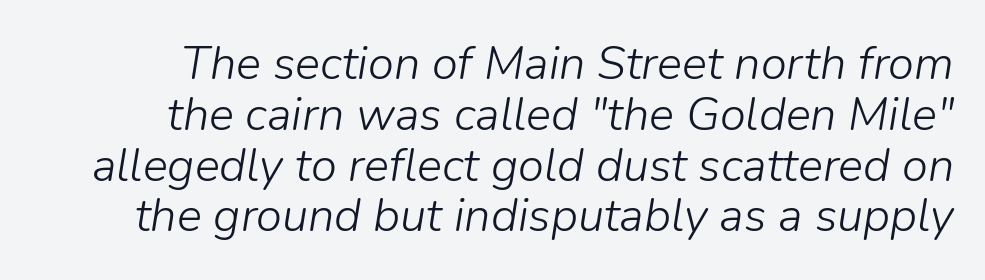
{"italic": "yes", "lean": "right", "slant_degrees": 9, "bold": "no", "weight": "light", "width": "normal", "stroke_contrast": "low", "x_height": "medium", "monospaced": "no", "underline": "no", "line_spacing": "tight", "line_spacing_ratio": 1.08, "letter_spacing": "normal", "letter_spacing_em": 0.0, "glyph_px": 47}
